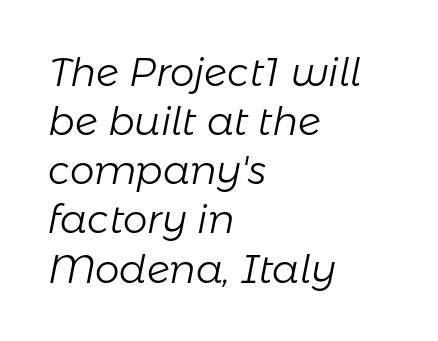
Q: Is the text bold? A: No.
Q: Is the text italic (slanted)? A: Yes, it leans right by about 11 degrees.
Q: Is the text underlined? A: No.
Q: How is the paragraph aligned? A: Left-aligned.
Q: Is the spacing between letters normal or unusually wide? A: Normal.
Q: Is the spacing between lines tight, normal or loose? A: Normal.
Q: Width (condensed, normal, or wide)? A: Normal.
Q: Stroke contrast? A: Low.
Q: x-height? A: Medium.
Q: Monospaced? A: No.
